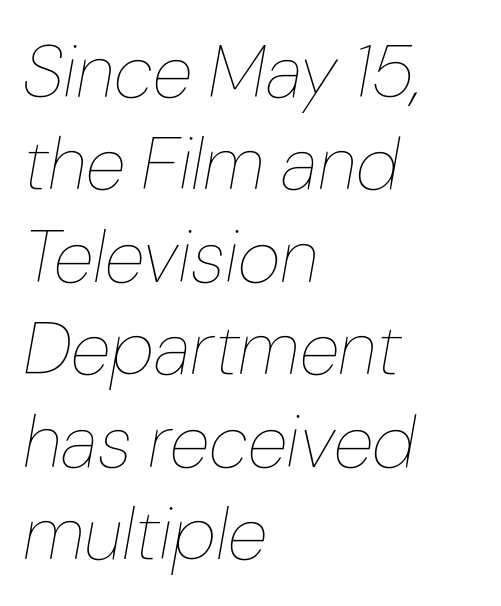
The image shows 74 px thin type, italic (leaning right); set left-aligned, normal line spacing (1.25x), normal letter spacing, not underlined; low stroke contrast and a medium x-height.
